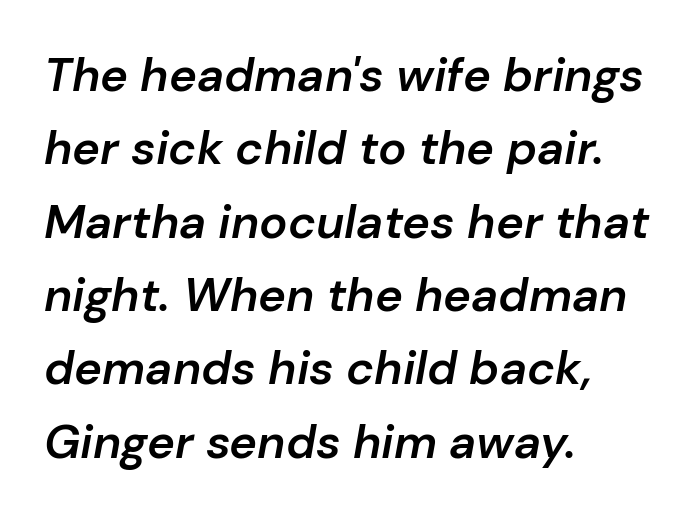
Yep, that's italic — everything's leaning. Notice the strokes are somewhat thickened but not fully heavy: this is a semibold. Here the glyphs are tracked normally, forming tight word shapes. Type without underlining.
